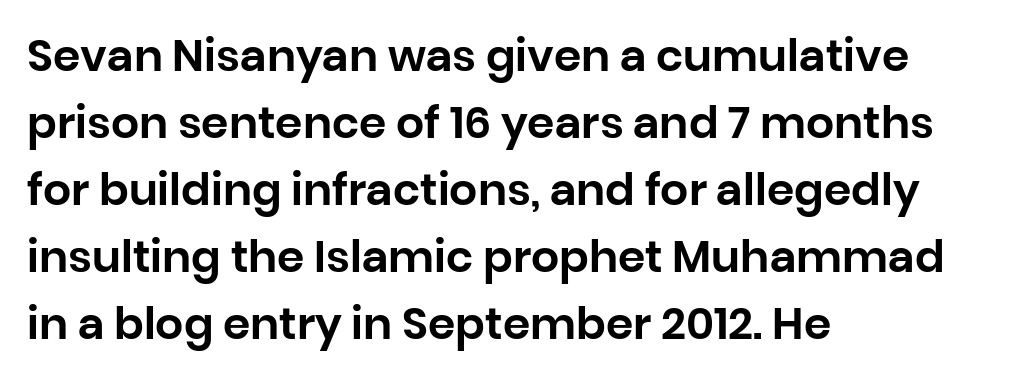
Q: Is the text italic (slanted)? A: No, it is upright.
Q: Is the typeface a serif or a sans-serif typeface? A: Sans-serif.
Q: Is the text underlined? A: No.
Q: How is the paragraph aligned? A: Left-aligned.
Q: Is the spacing between letters normal or unusually wide? A: Normal.
Q: Is the spacing between lines tight, normal or loose? A: Normal.
Q: Width (condensed, normal, or wide)? A: Normal.
Q: Stroke contrast? A: Low.
Q: x-height? A: Large.
Q: Monospaced? A: No.
